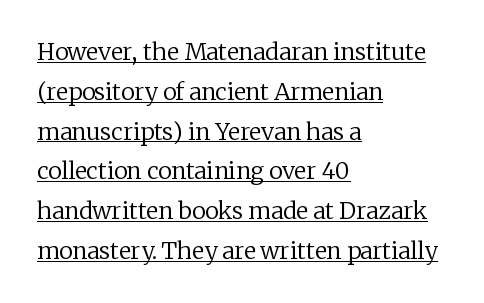
A typesetter would call this zero additional tracking. A light-to-regular cut is what we see here. The specimen includes a rule beneath the text block's lines. Which margin do the lines hug? The left one — the right edge is uneven.
